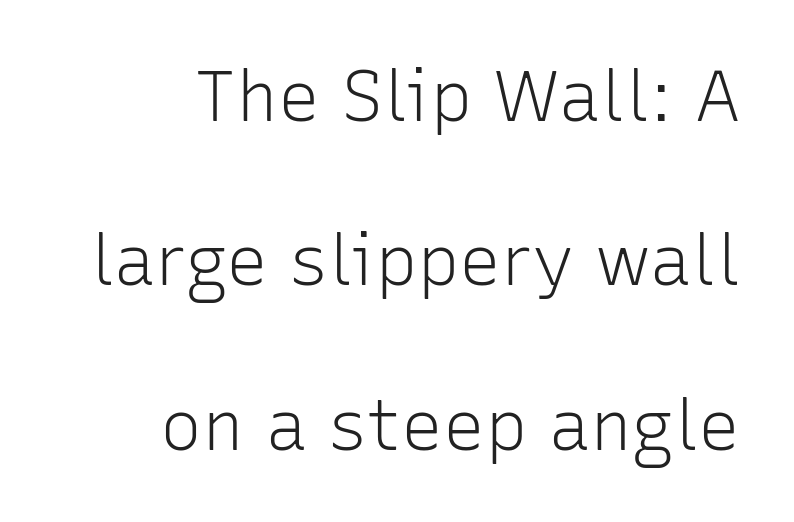
The image shows 70 px light sans-serif type, upright; set right-aligned, loose line spacing (2.35x), normal letter spacing, not underlined; low stroke contrast and a medium x-height.
